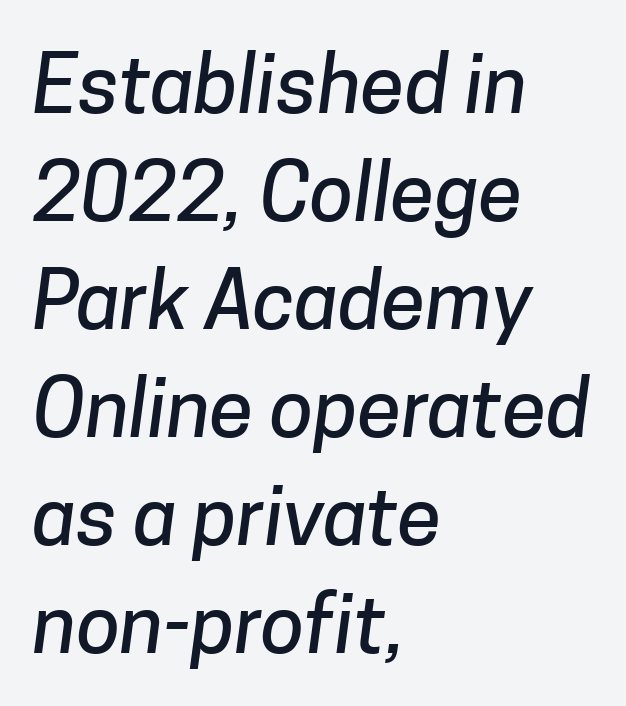
Q: Is the typeface a serif or a sans-serif typeface? A: Sans-serif.
Q: Is the text underlined? A: No.
Q: How is the paragraph aligned? A: Left-aligned.
Q: Is the spacing between letters normal or unusually wide? A: Normal.
Q: Is the spacing between lines tight, normal or loose? A: Normal.
Q: Width (condensed, normal, or wide)? A: Normal.
Q: Stroke contrast? A: Low.
Q: x-height? A: Medium.
Q: Monospaced? A: No.
